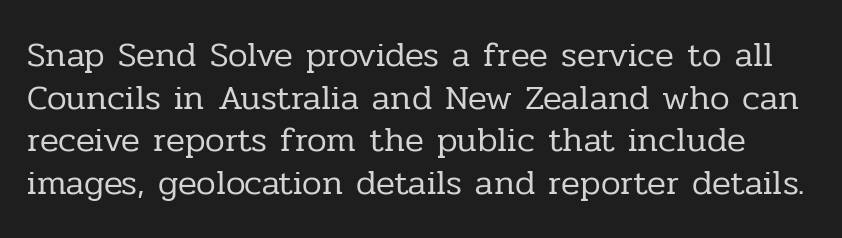
{"serif": "yes", "italic": "no", "bold": "no", "weight": "regular", "width": "normal", "stroke_contrast": "low", "x_height": "medium", "monospaced": "no", "underline": "no", "line_spacing_ratio": 1.22, "letter_spacing": "normal", "letter_spacing_em": 0.0, "glyph_px": 35}
